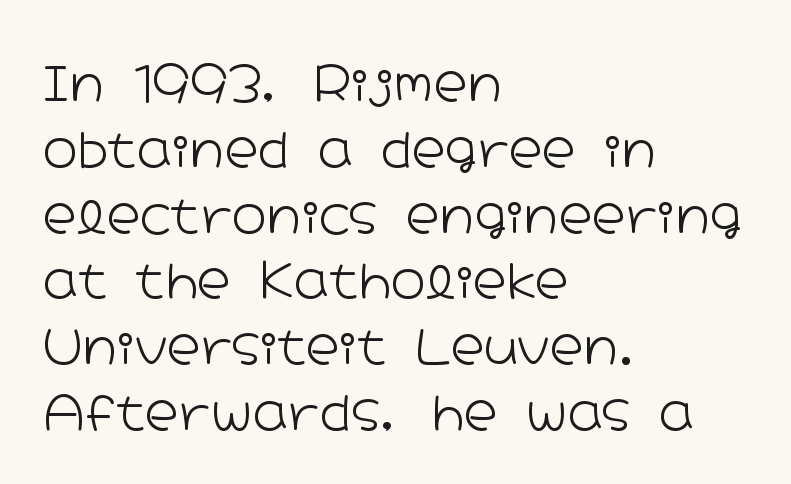
{"serif": "no", "italic": "no", "bold": "no", "weight": "light", "width": "wide", "stroke_contrast": "low", "x_height": "medium", "monospaced": "no", "underline": "no", "align": "left", "line_spacing": "normal", "line_spacing_ratio": 1.4, "letter_spacing": "normal", "letter_spacing_em": 0.0, "glyph_px": 47}
